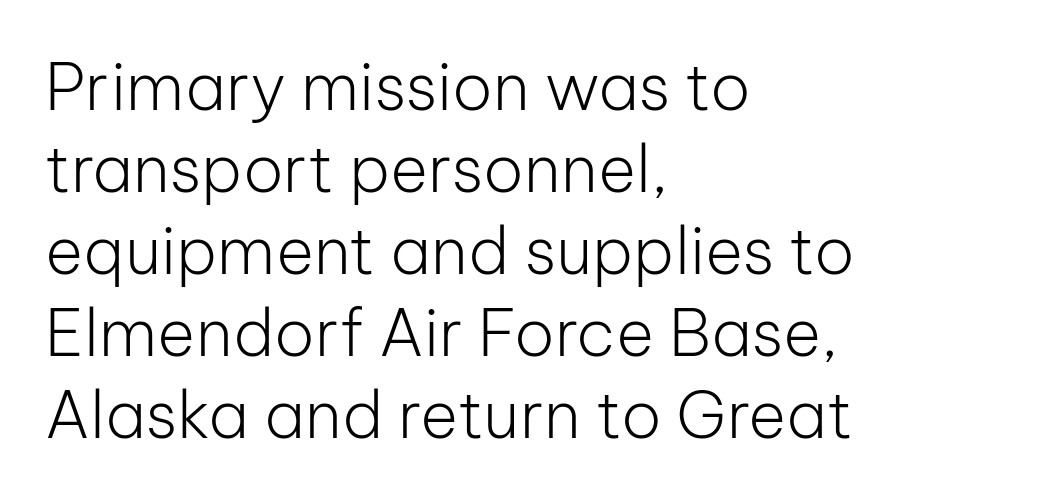
These lines are rendered in a variable-pitch font. Nothing sits at the stroke ends, so this counts as sans-serif. Check the space under the baseline: it is left empty. Upright lettering throughout.
